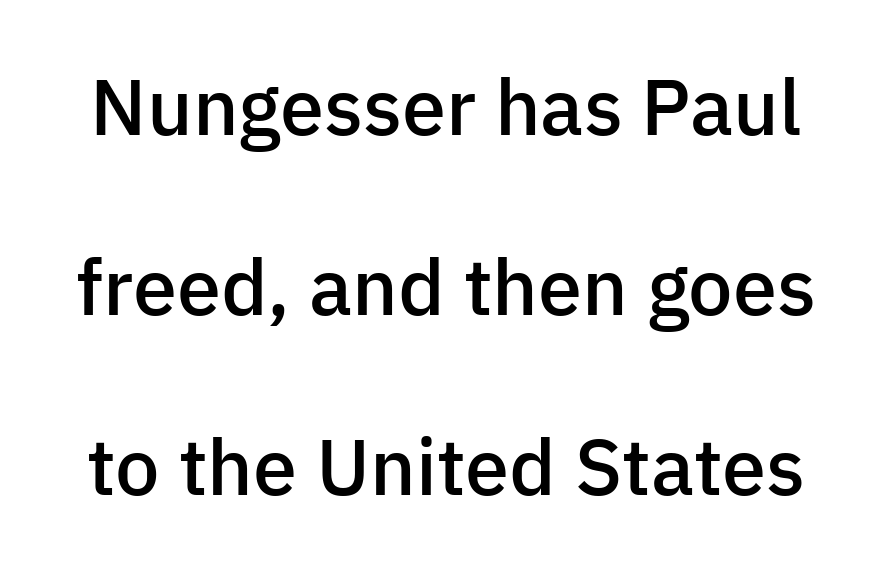
{"serif": "no", "italic": "no", "bold": "semi", "weight": "semibold", "width": "normal", "stroke_contrast": "low", "x_height": "medium", "monospaced": "no", "underline": "no", "line_spacing": "loose", "line_spacing_ratio": 2.28, "letter_spacing": "normal", "letter_spacing_em": 0.0, "glyph_px": 79}
